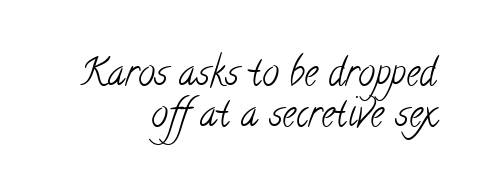
{"serif": "yes", "bold": "no", "weight": "light", "width": "condensed", "stroke_contrast": "low", "x_height": "small", "monospaced": "no", "underline": "no", "align": "right", "line_spacing": "tight", "line_spacing_ratio": 1.08, "letter_spacing": "normal", "letter_spacing_em": 0.0, "glyph_px": 38}
